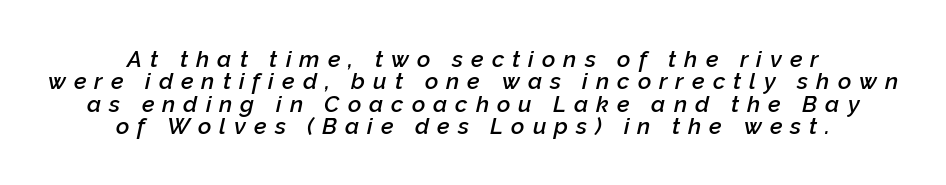
The image shows 23 px text type, italic (leaning right); set centered, tight line spacing (0.97x), unusually wide letter spacing (+0.35 em), not underlined.
